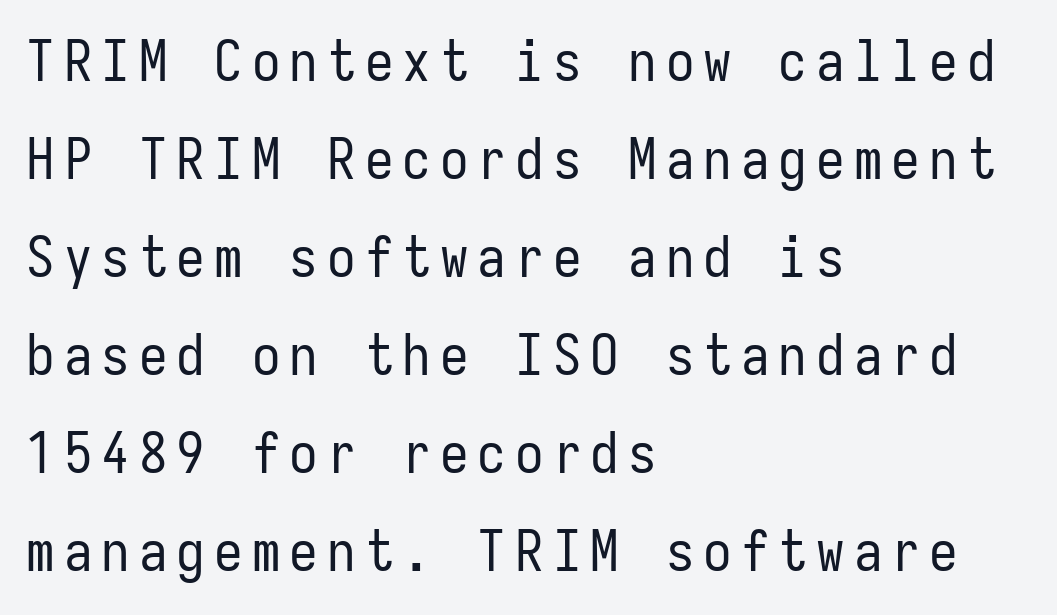
Where is the straight margin? On the left. Monospaced: the letters line up in strict vertical columns. The typeface has the unassuming heft of standard copy or less. In terms of posture, this sample is upright. Just letters on the line, the space beneath them empty. Each letter's strokes conclude bluntly, with no projecting serifs.
